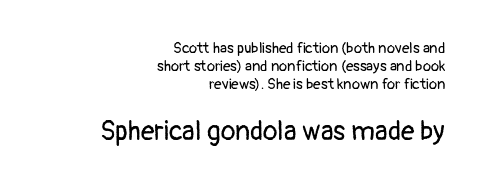
Typesetter's note — lower block bumped up in size, upper block left smaller. Stems and bowls with no extra thickness — not bold. The specimen omits any rule beneath the text block's lines. Honestly, the letter spacing is just normal — you wouldn't notice it. Every character sits straight up, as roman type does. This rendering uses right alignment, leaving the left contour irregular.
